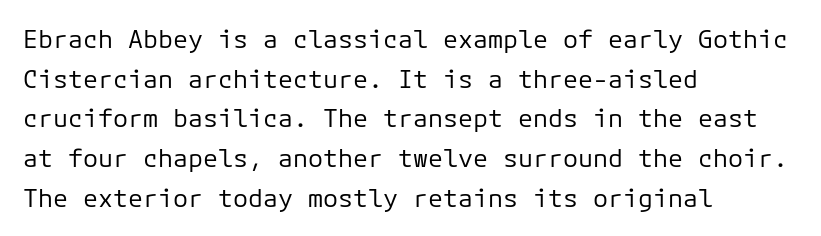
Q: Is the text bold? A: No.
Q: Is the text italic (slanted)? A: No, it is upright.
Q: Is the text underlined? A: No.
Q: How is the paragraph aligned? A: Left-aligned.
Q: Is the spacing between letters normal or unusually wide? A: Normal.
Q: Is the spacing between lines tight, normal or loose? A: Normal.
